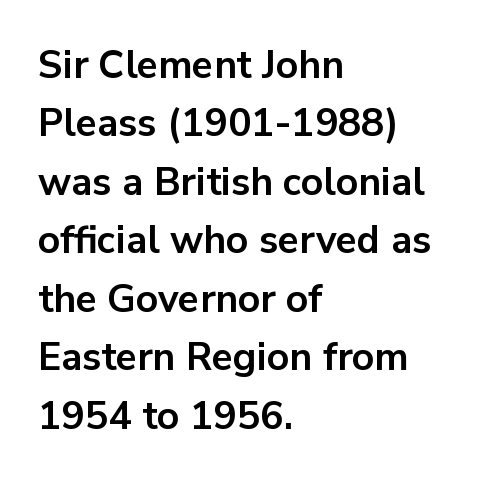
{"serif": "no", "italic": "no", "bold": "yes", "weight": "bold", "width": "normal", "stroke_contrast": "low", "x_height": "medium", "monospaced": "no", "underline": "no", "align": "left", "line_spacing": "normal", "line_spacing_ratio": 1.5, "letter_spacing": "normal", "letter_spacing_em": 0.0, "glyph_px": 39}
